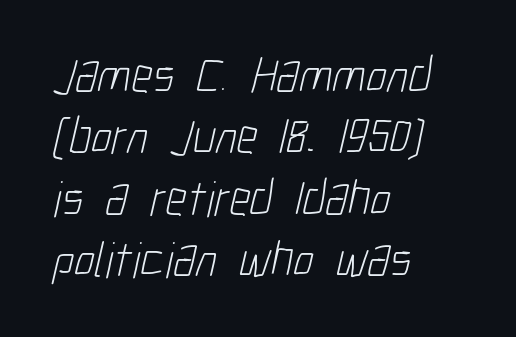
The image shows 50 px light, condensed sans-serif type; set left-aligned, line spacing 1.23x, normal letter spacing, not underlined; low stroke contrast and a medium x-height.
